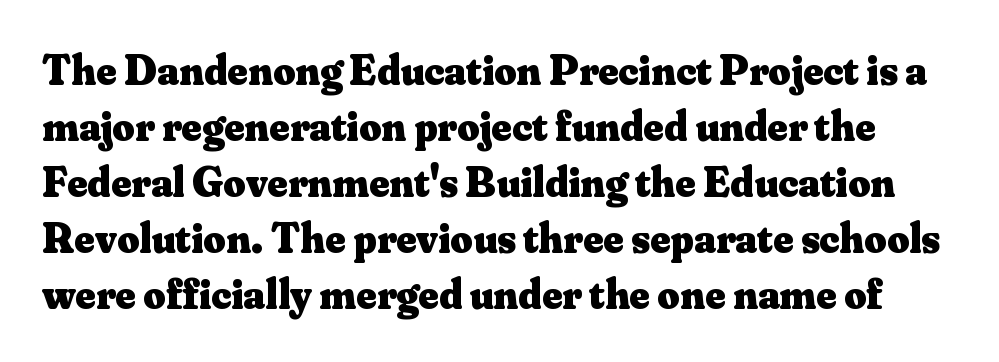
Q: Is the text bold? A: Yes.
Q: Is the text italic (slanted)? A: No, it is upright.
Q: Is the typeface a serif or a sans-serif typeface? A: Serif.
Q: Is the text underlined? A: No.
Q: Is the spacing between letters normal or unusually wide? A: Normal.
Q: Is the spacing between lines tight, normal or loose? A: Normal.
Q: Width (condensed, normal, or wide)? A: Normal.
Q: Stroke contrast? A: Medium.
Q: x-height? A: Small.
Q: Monospaced? A: No.
